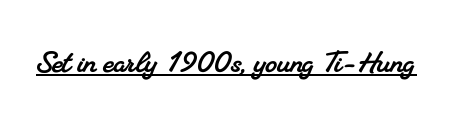
Q: Is the typeface a serif or a sans-serif typeface? A: Serif.
Q: Is the text underlined? A: Yes.
Q: Is the spacing between letters normal or unusually wide? A: Normal.
Q: Width (condensed, normal, or wide)? A: Normal.
Q: Stroke contrast? A: Medium.
Q: x-height? A: Small.
Q: Monospaced? A: No.
